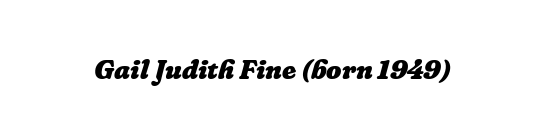
Q: Is the text bold? A: Yes.
Q: Is the text underlined? A: No.
Q: Is the spacing between letters normal or unusually wide? A: Normal.
